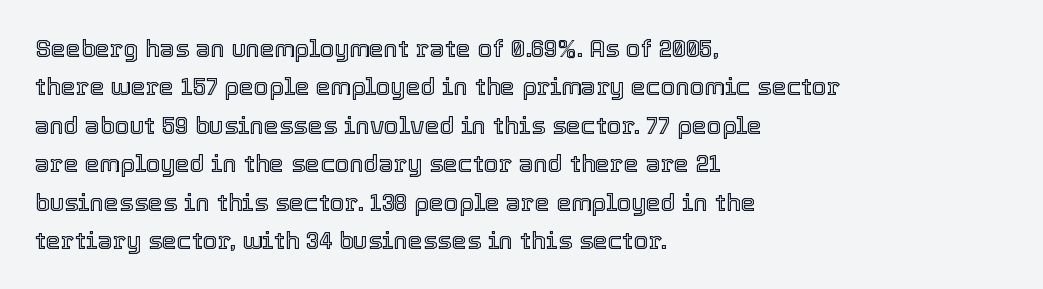
The image shows 24 px text type, upright; set left-aligned, normal line spacing (1.6x), normal letter spacing, not underlined.
